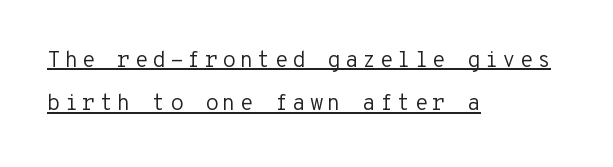
Q: Is the text bold? A: No.
Q: Is the text italic (slanted)? A: No, it is upright.
Q: Is the text underlined? A: Yes.
Q: How is the paragraph aligned? A: Left-aligned.
Q: Is the spacing between lines tight, normal or loose? A: Loose.
